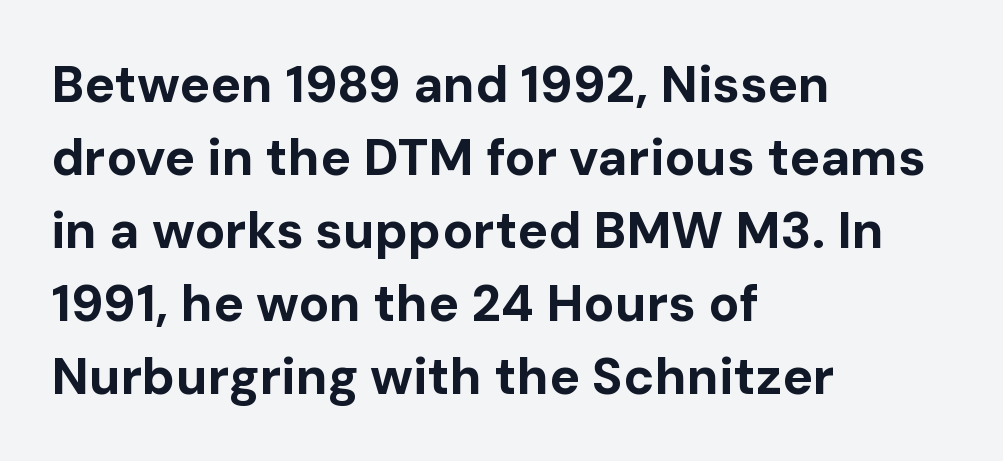
Q: Is the text bold? A: Yes.
Q: Is the text italic (slanted)? A: No, it is upright.
Q: Is the typeface a serif or a sans-serif typeface? A: Sans-serif.
Q: Is the text underlined? A: No.
Q: How is the paragraph aligned? A: Left-aligned.
Q: Is the spacing between letters normal or unusually wide? A: Normal.
Q: Is the spacing between lines tight, normal or loose? A: Normal.
Q: Width (condensed, normal, or wide)? A: Normal.
Q: Stroke contrast? A: Low.
Q: x-height? A: Medium.
Q: Monospaced? A: No.
